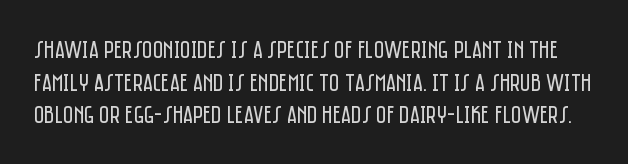
The typography opts for an upright posture over an oblique one. Notice how descenders clear the ascenders below comfortably — that's standard leading. Is the type heavy? It reads as light-to-regular instead. The area under the type is left untouched. The face used here is rendered with its standard letterfit.
